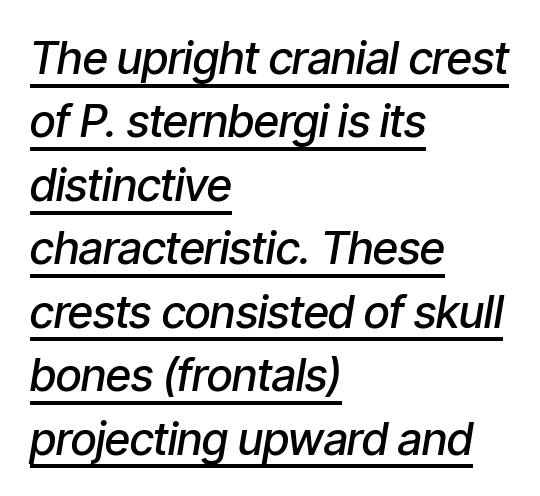
The image shows 45 px semibold, condensed type, italic (leaning right); set left-aligned, normal line spacing (1.41x), normal letter spacing, underlined; low stroke contrast and a medium x-height.
